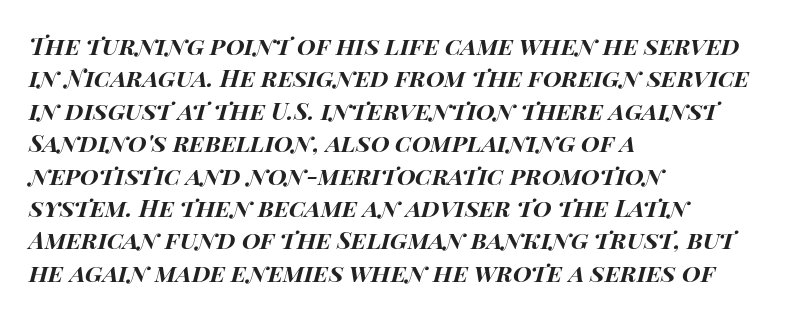
{"italic": "yes", "lean": "right", "slant_degrees": 14, "bold": "yes", "underline": "no", "align": "left", "line_spacing": "normal", "line_spacing_ratio": 1.35, "letter_spacing": "normal", "letter_spacing_em": 0.0, "glyph_px": 24}
